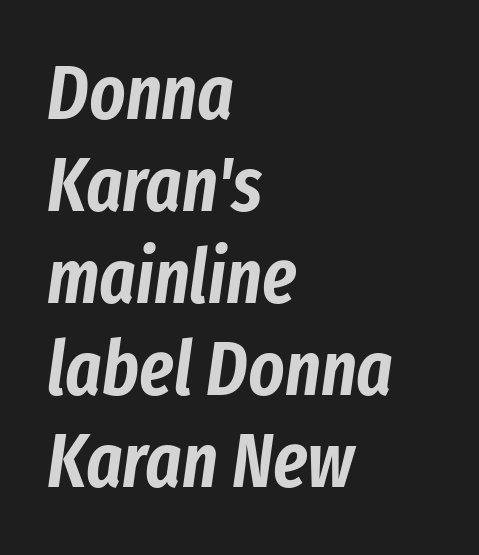
A clean baseline with only descenders dipping below it. Proportional: the letters do not fall into vertical columns. Yep, that's italic — everything's leaning. Horizontal alignment here is leftward, the default for most running prose. Caption: standard tracking, unaltered.
